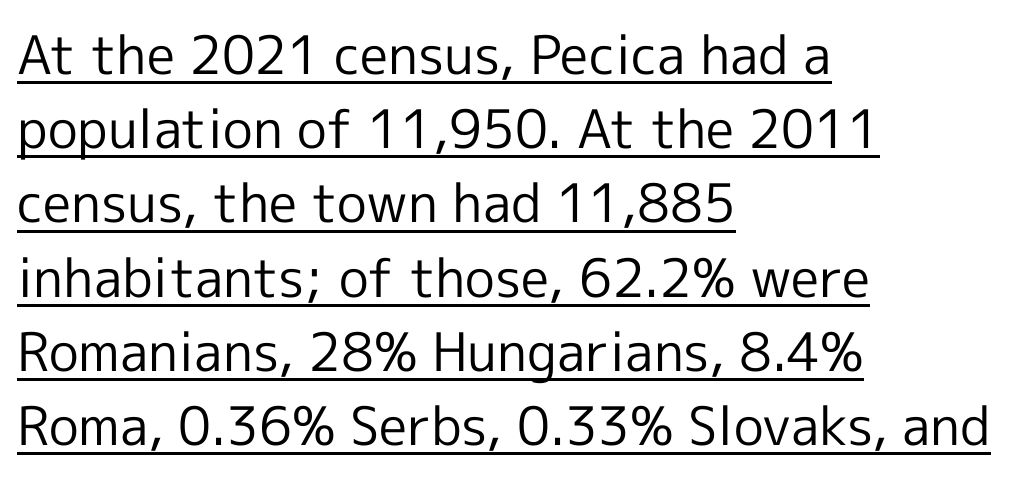
A normal amount of white space separates one row of letters from the next. How are the letters spaced? Ordinarily, with no added tracking. The words here are underlined. Classification — sans serif.
